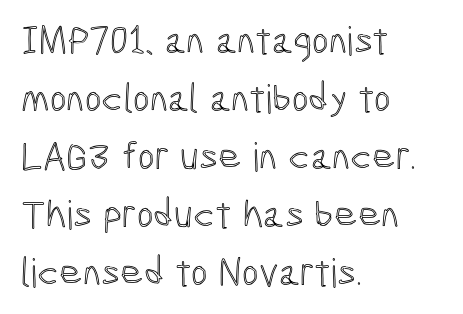
{"italic": "no", "width": "condensed", "x_height": "medium", "monospaced": "no", "underline": "no", "align": "left", "line_spacing": "normal", "line_spacing_ratio": 1.45, "letter_spacing": "normal", "letter_spacing_em": 0.0, "glyph_px": 40}
